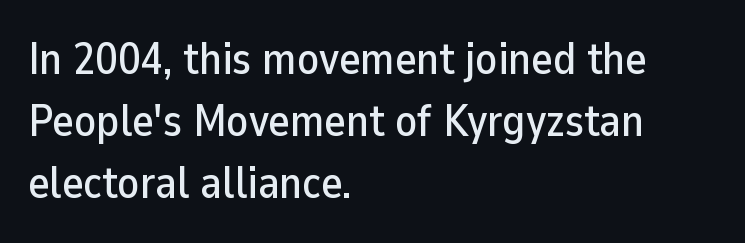
The image shows 45 px sans-serif type, upright; set left-aligned, normal line spacing (1.38x), normal letter spacing, not underlined; low stroke contrast and a medium x-height.
